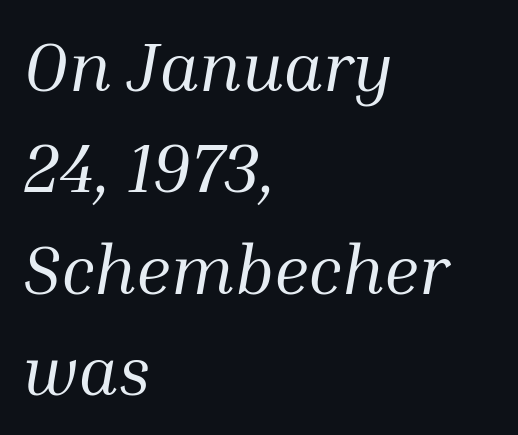
The image shows 69 px regular-weight serif type, italic (leaning right); set left-aligned, normal line spacing (1.47x), normal letter spacing, not underlined; medium stroke contrast and a medium x-height.
